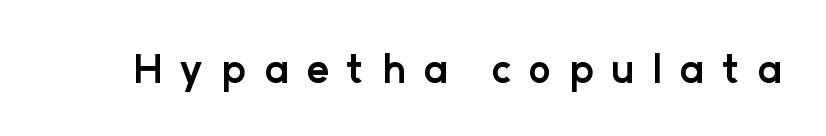
Q: Is the text bold? A: Yes.
Q: Is the text italic (slanted)? A: No, it is upright.
Q: Is the typeface a serif or a sans-serif typeface? A: Sans-serif.
Q: Is the text underlined? A: No.
Q: Is the spacing between letters normal or unusually wide? A: Unusually wide.
Q: Width (condensed, normal, or wide)? A: Normal.
Q: Stroke contrast? A: Low.
Q: x-height? A: Medium.
Q: Monospaced? A: No.
